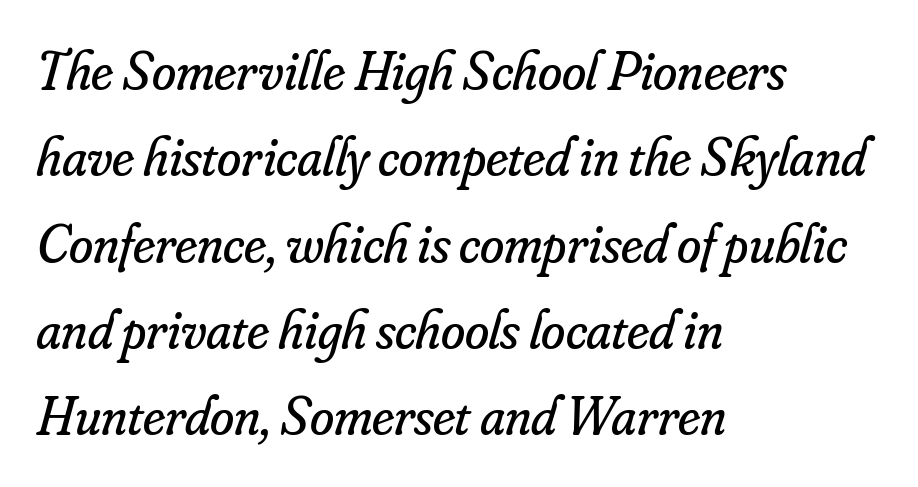
Q: Is the text bold? A: No.
Q: Is the text italic (slanted)? A: Yes, it leans right by about 16 degrees.
Q: Is the typeface a serif or a sans-serif typeface? A: Serif.
Q: Is the text underlined? A: No.
Q: How is the paragraph aligned? A: Left-aligned.
Q: Is the spacing between letters normal or unusually wide? A: Normal.
Q: Is the spacing between lines tight, normal or loose? A: Normal.
Q: Width (condensed, normal, or wide)? A: Normal.
Q: Stroke contrast? A: Low.
Q: x-height? A: Small.
Q: Monospaced? A: No.
